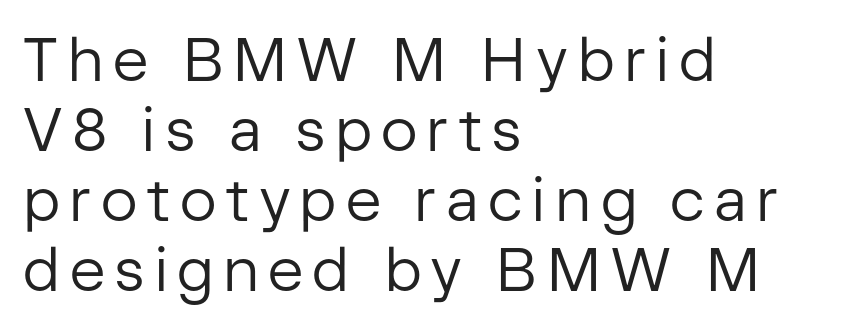
The image shows 61 px regular-weight sans-serif type, upright; set left-aligned, tight line spacing (1.15x), not underlined; low stroke contrast and a medium x-height.
